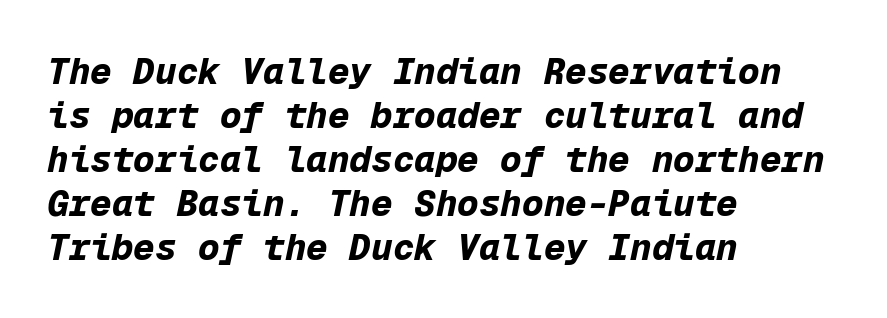
The image shows 36 px bold type, italic (leaning right), monospaced; set left-aligned, line spacing 1.22x, normal letter spacing, not underlined; low stroke contrast and a medium x-height.
